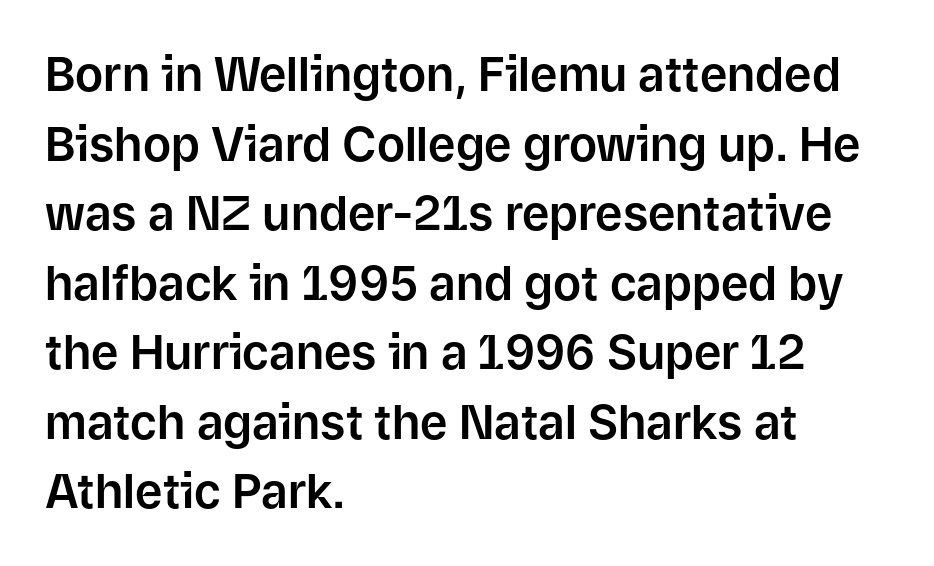
Q: Is the text italic (slanted)? A: No, it is upright.
Q: Is the typeface a serif or a sans-serif typeface? A: Sans-serif.
Q: Is the text underlined? A: No.
Q: How is the paragraph aligned? A: Left-aligned.
Q: Is the spacing between letters normal or unusually wide? A: Normal.
Q: Is the spacing between lines tight, normal or loose? A: Normal.
Q: Width (condensed, normal, or wide)? A: Normal.
Q: Stroke contrast? A: Low.
Q: x-height? A: Medium.
Q: Monospaced? A: No.
